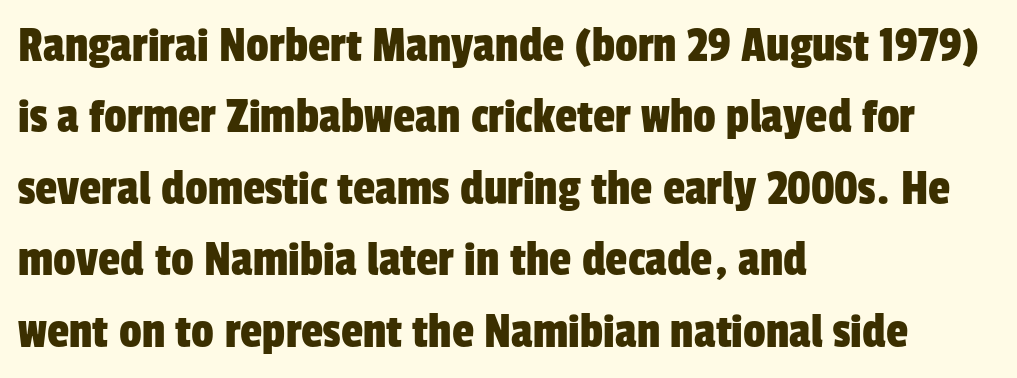
{"serif": "no", "width": "condensed", "stroke_contrast": "low", "x_height": "medium", "monospaced": "no", "underline": "no", "align": "left", "line_spacing": "normal", "line_spacing_ratio": 1.43, "letter_spacing": "normal", "letter_spacing_em": 0.0, "glyph_px": 50}
